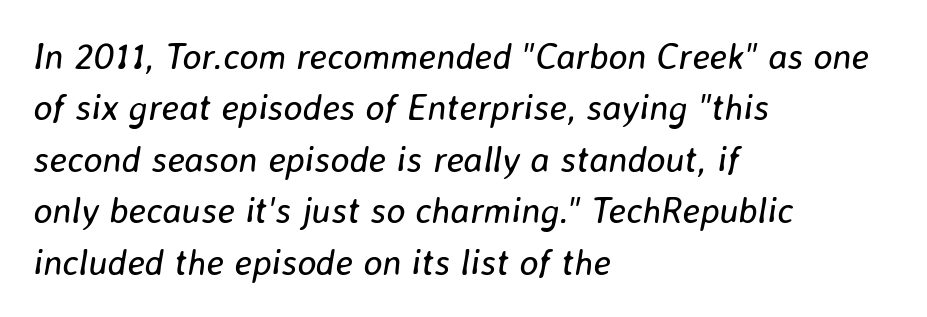
The image shows 36 px regular-weight type, italic (leaning right); set left-aligned, normal line spacing (1.43x), normal letter spacing, not underlined; low stroke contrast and a medium x-height.
